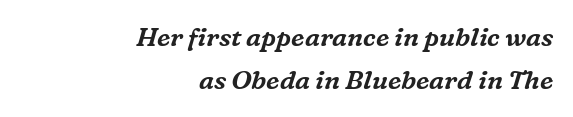
Q: Is the text italic (slanted)? A: Yes, it leans right by about 16 degrees.
Q: Is the text underlined? A: No.
Q: How is the paragraph aligned? A: Right-aligned.
Q: Is the spacing between letters normal or unusually wide? A: Normal.
Q: Is the spacing between lines tight, normal or loose? A: Normal.
